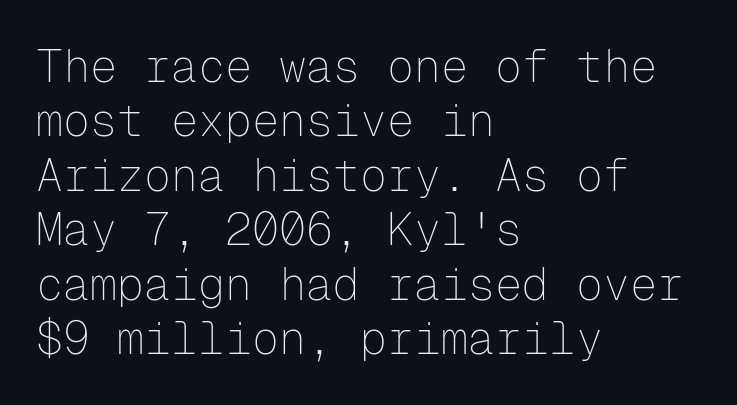
Q: Is the text bold? A: No.
Q: Is the text italic (slanted)? A: No, it is upright.
Q: Is the typeface a serif or a sans-serif typeface? A: Sans-serif.
Q: Is the text underlined? A: No.
Q: How is the paragraph aligned? A: Left-aligned.
Q: Is the spacing between letters normal or unusually wide? A: Normal.
Q: Width (condensed, normal, or wide)? A: Normal.
Q: Stroke contrast? A: Low.
Q: x-height? A: Medium.
Q: Monospaced? A: Yes.
